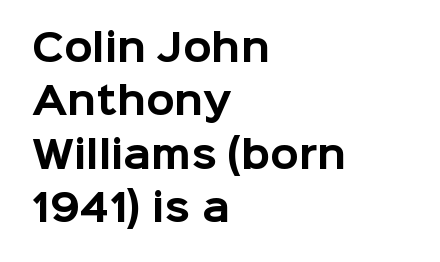
Q: Is the text bold? A: Yes.
Q: Is the text italic (slanted)? A: No, it is upright.
Q: Is the typeface a serif or a sans-serif typeface? A: Sans-serif.
Q: Is the text underlined? A: No.
Q: How is the paragraph aligned? A: Left-aligned.
Q: Is the spacing between letters normal or unusually wide? A: Normal.
Q: Is the spacing between lines tight, normal or loose? A: Normal.
Q: Width (condensed, normal, or wide)? A: Normal.
Q: Stroke contrast? A: Low.
Q: x-height? A: Medium.
Q: Monospaced? A: No.
